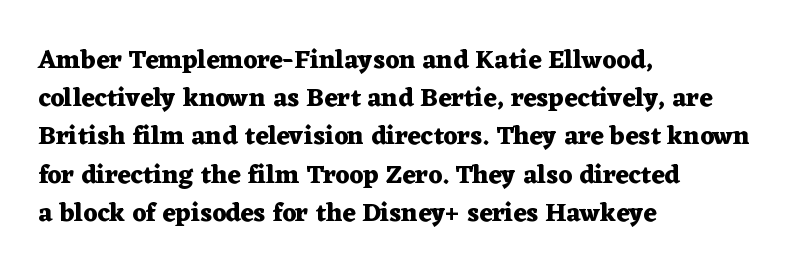
{"italic": "no", "bold": "yes", "underline": "no", "align": "left", "line_spacing": "normal", "line_spacing_ratio": 1.47, "letter_spacing": "normal", "letter_spacing_em": 0.0, "glyph_px": 26}
